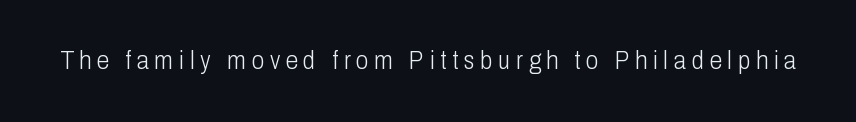
Q: Is the text bold? A: No.
Q: Is the text italic (slanted)? A: No, it is upright.
Q: Is the text underlined? A: No.
Q: Is the spacing between letters normal or unusually wide? A: Unusually wide.
